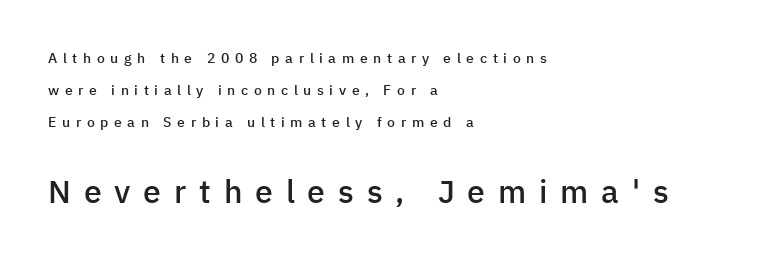
Q: Is the text bold? A: Semi-bold.
Q: Is the text italic (slanted)? A: No, it is upright.
Q: Is the typeface a serif or a sans-serif typeface? A: Sans-serif.
Q: Is the text underlined? A: No.
Q: How is the paragraph aligned? A: Left-aligned.
Q: Is the spacing between letters normal or unusually wide? A: Unusually wide.
Q: Is the spacing between lines tight, normal or loose? A: Loose.
Q: Which block of text is set in a larger size, the first (top) or the second (bottom)? A: The second (bottom) one.
Q: Width (condensed, normal, or wide)? A: Normal.
Q: Stroke contrast? A: Low.
Q: x-height? A: Medium.
Q: Monospaced? A: No.
